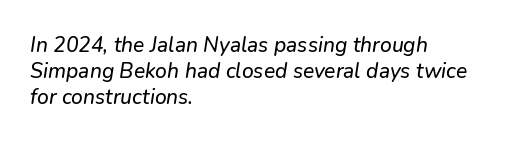
The rendering applies a slant to the glyphs. Leading matches the norm, producing a regular column. Descender tails drop into unmarked territory. No extra tracking has been applied to these lines. Horizontally, the lines are justified to the leading edge only.
